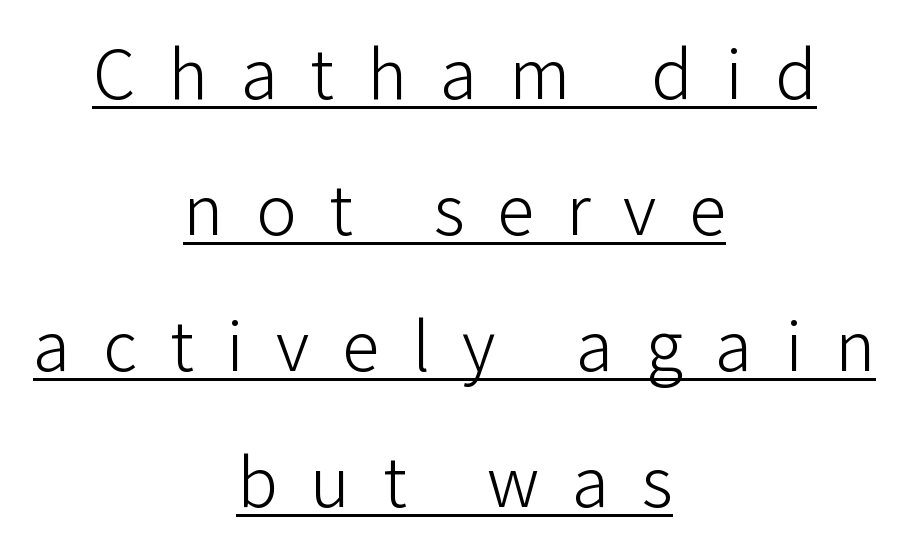
Q: Is the text bold? A: No.
Q: Is the text italic (slanted)? A: No, it is upright.
Q: Is the typeface a serif or a sans-serif typeface? A: Sans-serif.
Q: Is the text underlined? A: Yes.
Q: How is the paragraph aligned? A: Centered.
Q: Is the spacing between letters normal or unusually wide? A: Unusually wide.
Q: Is the spacing between lines tight, normal or loose? A: Loose.
Q: Width (condensed, normal, or wide)? A: Normal.
Q: Stroke contrast? A: Low.
Q: x-height? A: Medium.
Q: Monospaced? A: No.
